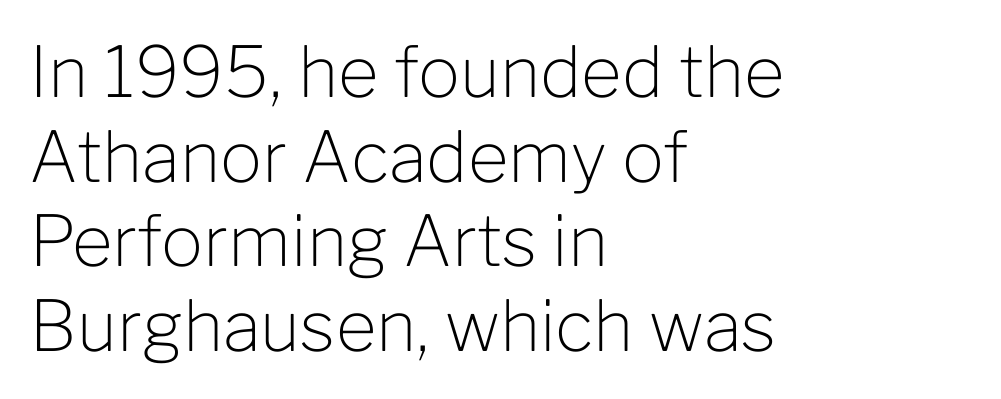
If you drew a ruler down the left edge, every line would touch it. The strokes carry an ordinary text weight at most. When letters stand straight like this, we call the style roman or upright. Note the varied advance widths — an 'i' is clearly narrower than an 'm'. Glyph-to-glyph distance matches everyday printed text. Nothing sits at the stroke ends, so this counts as sans-serif.
